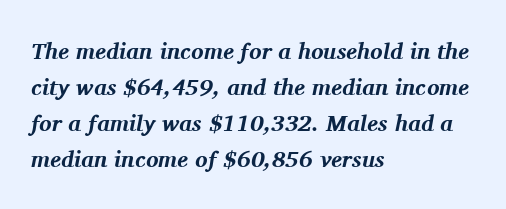
Line starts are locked; line ends wander. Lines of text with bare space underneath. Short note: letters normally spaced. Emphasis-style slanted type is in use. Typographic density is high because the face is bold.
